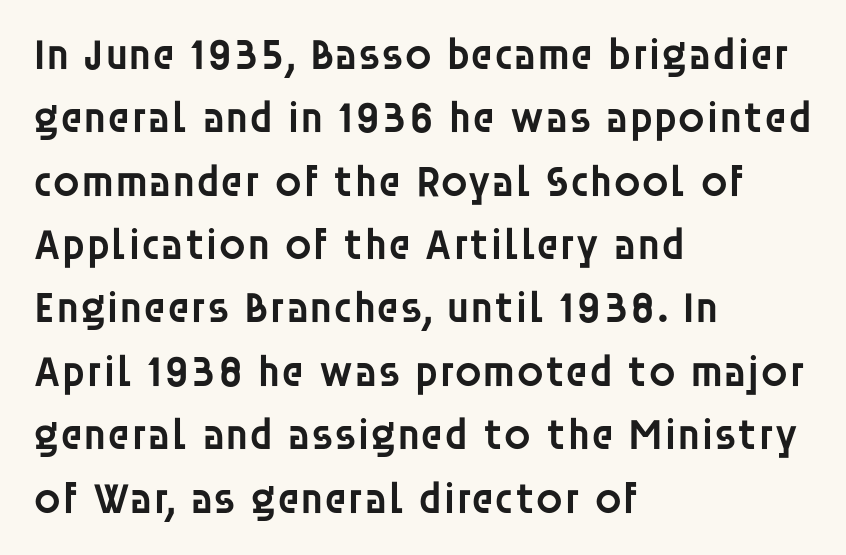
Q: Is the text bold? A: Semi-bold.
Q: Is the text italic (slanted)? A: No, it is upright.
Q: Is the typeface a serif or a sans-serif typeface? A: Sans-serif.
Q: Is the text underlined? A: No.
Q: How is the paragraph aligned? A: Left-aligned.
Q: Is the spacing between letters normal or unusually wide? A: Normal.
Q: Is the spacing between lines tight, normal or loose? A: Normal.
Q: Width (condensed, normal, or wide)? A: Normal.
Q: Stroke contrast? A: Low.
Q: x-height? A: Large.
Q: Monospaced? A: No.
